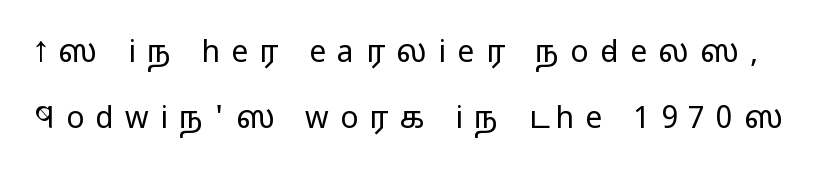
{"serif": "no", "italic": "no", "bold": "no", "weight": "regular", "width": "wide", "stroke_contrast": "low", "x_height": "medium", "monospaced": "no", "underline": "no", "line_spacing": "loose", "line_spacing_ratio": 2.19, "letter_spacing": "wide", "letter_spacing_em": 0.38, "glyph_px": 30}
